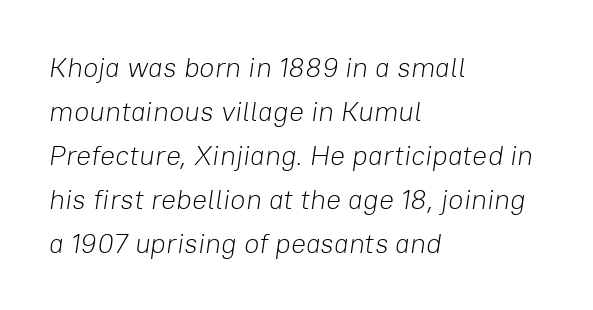
The image shows 28 px light type, italic (leaning right); set left-aligned, normal line spacing (1.57x), normal letter spacing, not underlined; low stroke contrast and a medium x-height.
